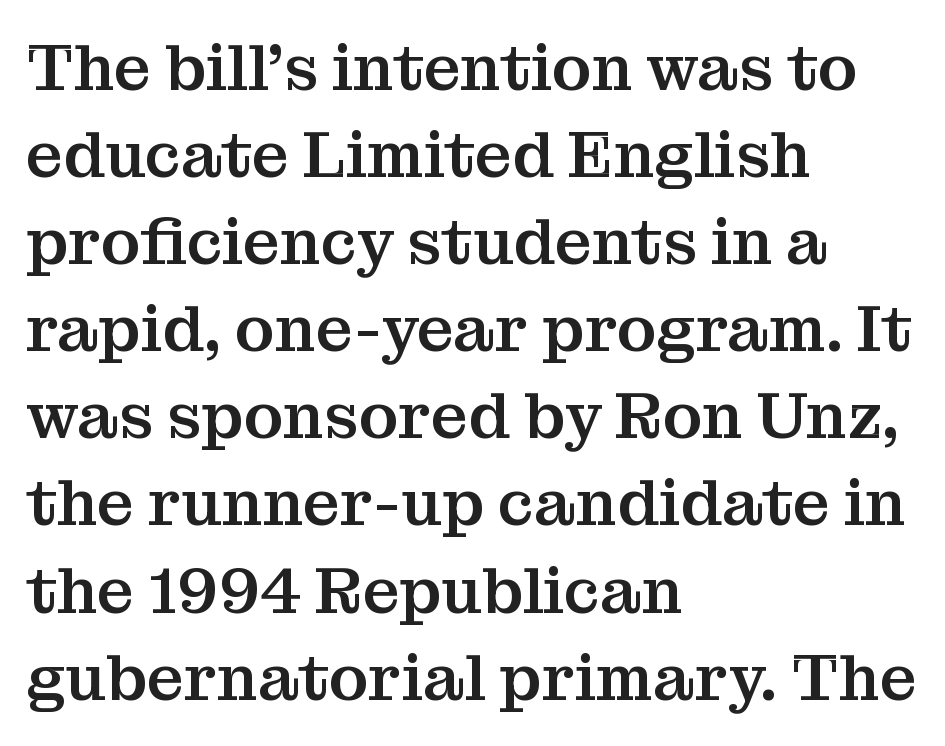
The image shows 65 px serif type, upright; set left-aligned, normal line spacing (1.34x), normal letter spacing, not underlined; medium stroke contrast and a medium x-height.
